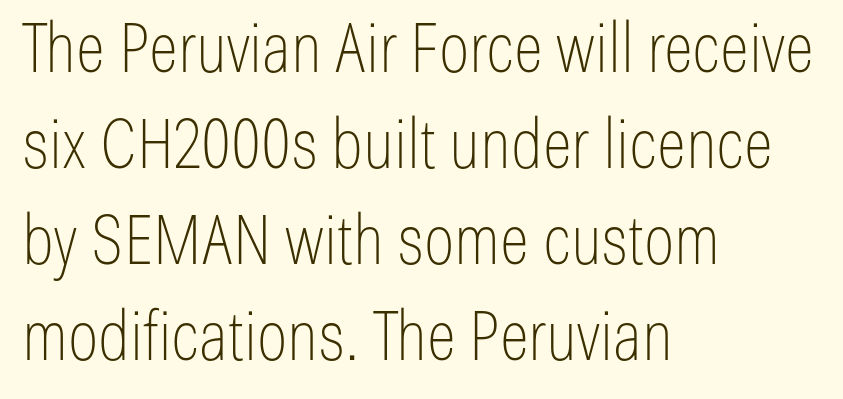
Q: Is the text bold? A: No.
Q: Is the text italic (slanted)? A: No, it is upright.
Q: Is the typeface a serif or a sans-serif typeface? A: Sans-serif.
Q: Is the text underlined? A: No.
Q: How is the paragraph aligned? A: Left-aligned.
Q: Is the spacing between letters normal or unusually wide? A: Normal.
Q: Is the spacing between lines tight, normal or loose? A: Normal.
Q: Width (condensed, normal, or wide)? A: Condensed.
Q: Stroke contrast? A: Low.
Q: x-height? A: Medium.
Q: Monospaced? A: No.
